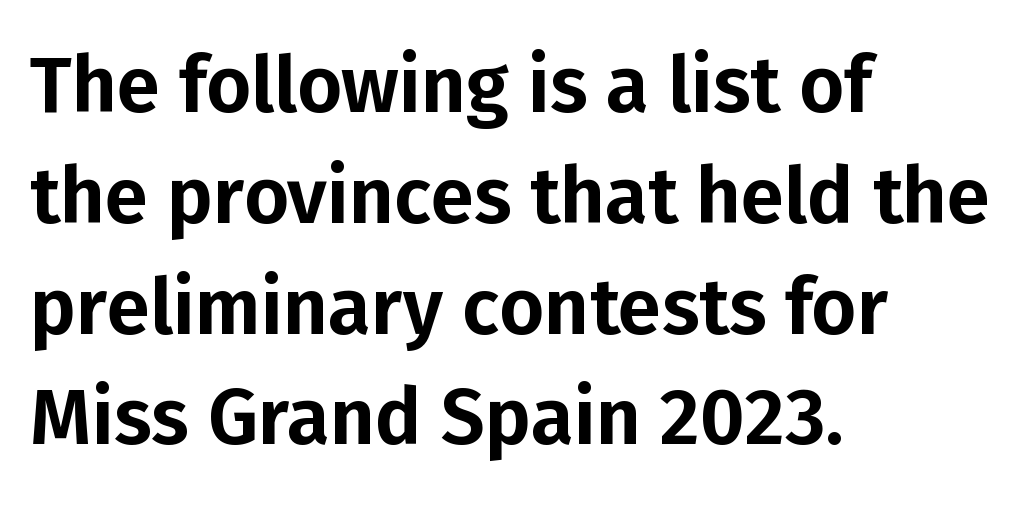
The image shows 78 px sans-serif type, upright; set left-aligned, normal line spacing (1.42x), normal letter spacing, not underlined; low stroke contrast and a medium x-height.
